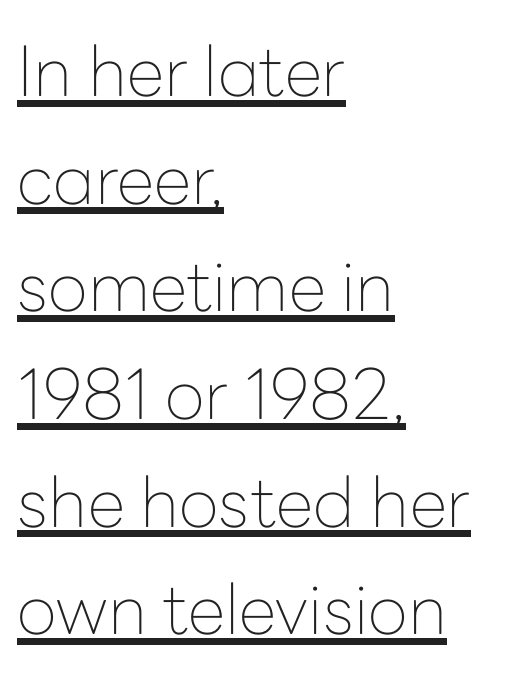
The image shows 69 px thin sans-serif type, upright; set left-aligned, normal line spacing (1.56x), normal letter spacing, underlined; low stroke contrast and a medium x-height.
